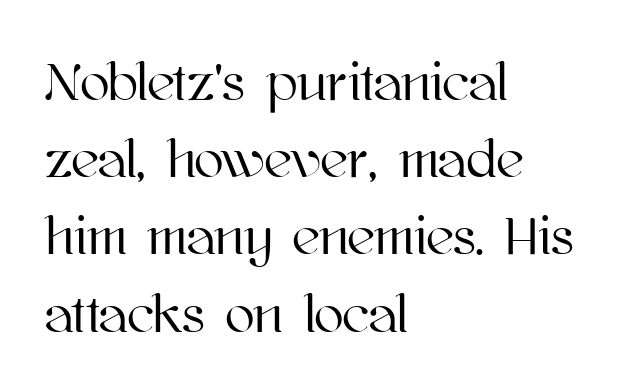
Q: Is the text italic (slanted)? A: No, it is upright.
Q: Is the text underlined? A: No.
Q: How is the paragraph aligned? A: Left-aligned.
Q: Is the spacing between letters normal or unusually wide? A: Normal.
Q: Is the spacing between lines tight, normal or loose? A: Normal.
Q: Width (condensed, normal, or wide)? A: Normal.
Q: Stroke contrast? A: High.
Q: x-height? A: Medium.
Q: Monospaced? A: No.
